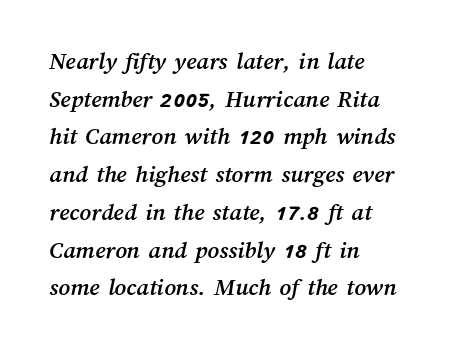
Q: Is the text underlined? A: No.
Q: How is the paragraph aligned? A: Left-aligned.
Q: Is the spacing between letters normal or unusually wide? A: Normal.
Q: Is the spacing between lines tight, normal or loose? A: Normal.
